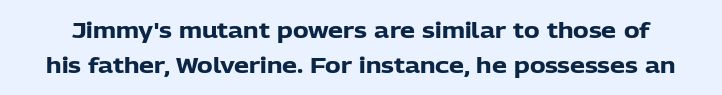
The image shows 21 px bold type, upright; set normal line spacing (1.66x), normal letter spacing, not underlined.
